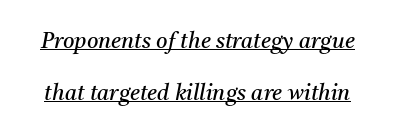
The image shows 22 px text type, italic (leaning right); set loose line spacing (2.36x), normal letter spacing, underlined.
